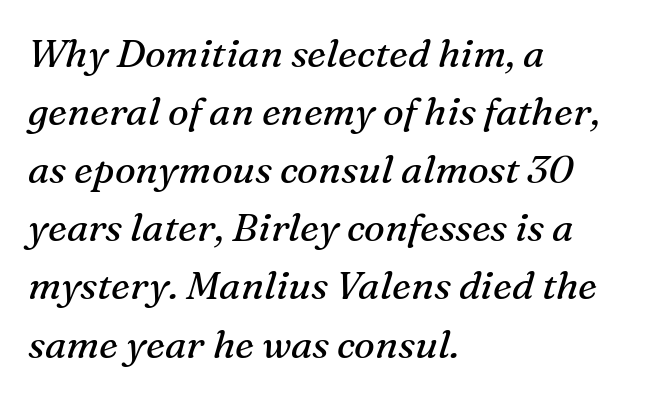
Serif or sans? Serif — the stroke terminals have little feet. The leading is moderate, giving the passage an even texture. Stem width sits at or under what a default text font uses. Each word holds together tightly as a unit, with standard inter-letter gaps. Honestly, there is no underline to notice here at all.
